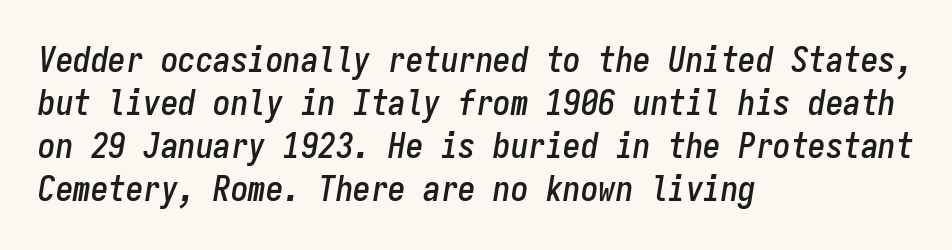
Italic: yes, the glyphs are oblique. This rendering features lettering with no underline. Casual observation: everything's shoved over to the left. Short note: letters normally spaced. This sample has the even, mechanical cadence of fixed-width lettering.
